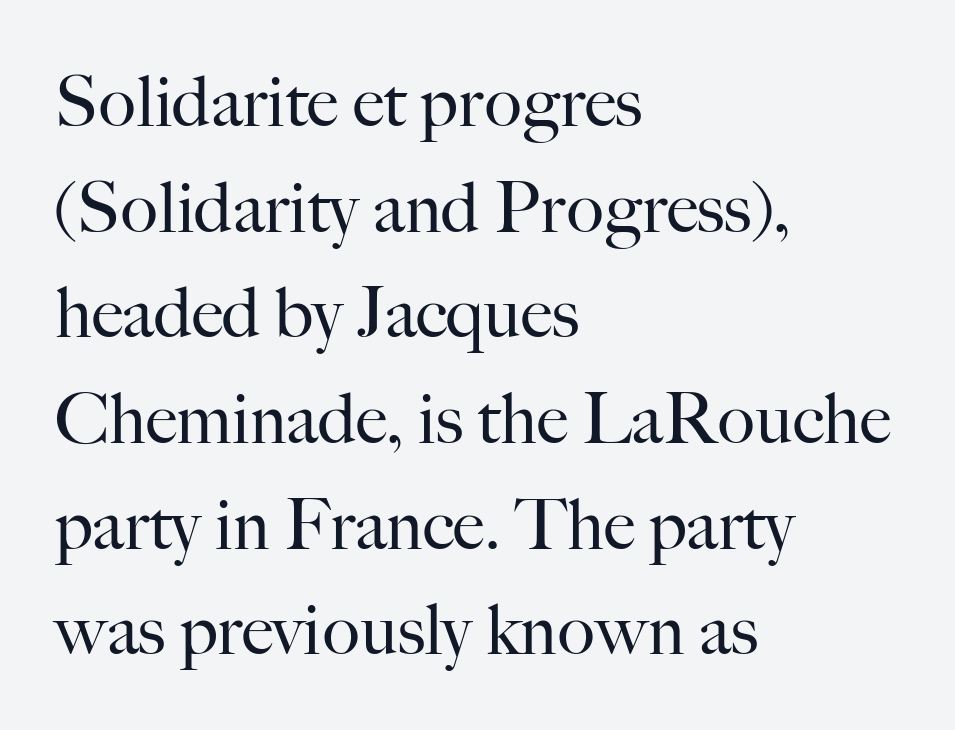
These glyphs show unthickened strokes, regular width or finer. Here the glyphs are tracked normally, forming tight word shapes. Decoration check: the copy has no underline. Designer's note — italics off, roman on. Looks like regular typesetting: each glyph gets only the width it needs. Line spacing here is normal.
